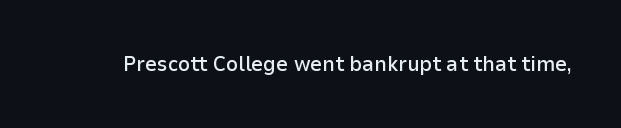
Q: Is the text bold? A: Semi-bold.
Q: Is the text italic (slanted)? A: No, it is upright.
Q: Is the text underlined? A: No.
Q: Is the spacing between letters normal or unusually wide? A: Normal.
